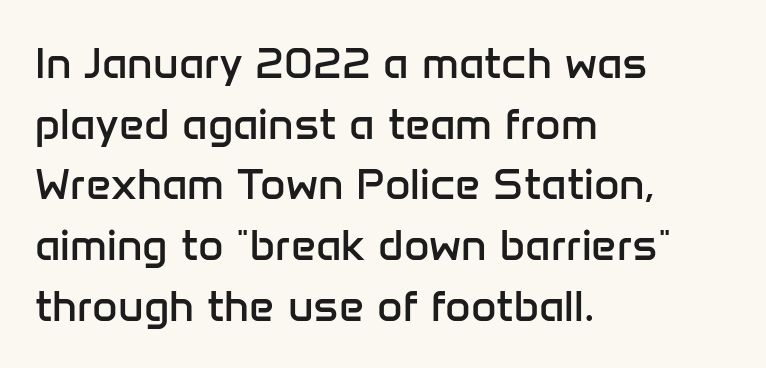
Q: Is the text bold? A: No.
Q: Is the text italic (slanted)? A: No, it is upright.
Q: Is the typeface a serif or a sans-serif typeface? A: Sans-serif.
Q: Is the text underlined? A: No.
Q: How is the paragraph aligned? A: Left-aligned.
Q: Is the spacing between letters normal or unusually wide? A: Normal.
Q: Is the spacing between lines tight, normal or loose? A: Normal.
Q: Width (condensed, normal, or wide)? A: Normal.
Q: Stroke contrast? A: Low.
Q: x-height? A: Medium.
Q: Monospaced? A: No.
